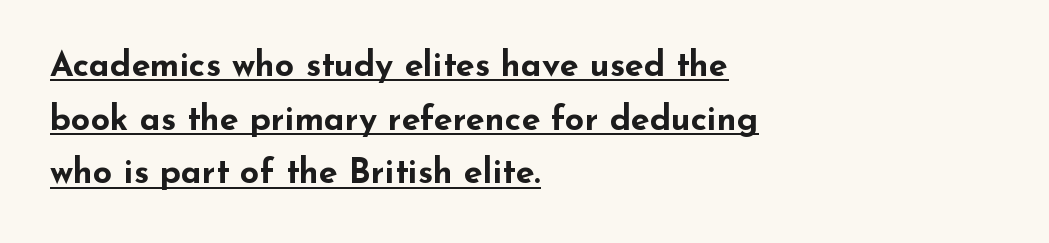
Q: Is the text bold? A: Yes.
Q: Is the text italic (slanted)? A: No, it is upright.
Q: Is the typeface a serif or a sans-serif typeface? A: Sans-serif.
Q: Is the text underlined? A: Yes.
Q: How is the paragraph aligned? A: Left-aligned.
Q: Is the spacing between letters normal or unusually wide? A: Normal.
Q: Is the spacing between lines tight, normal or loose? A: Normal.
Q: Width (condensed, normal, or wide)? A: Wide.
Q: Stroke contrast? A: Low.
Q: x-height? A: Small.
Q: Monospaced? A: No.
